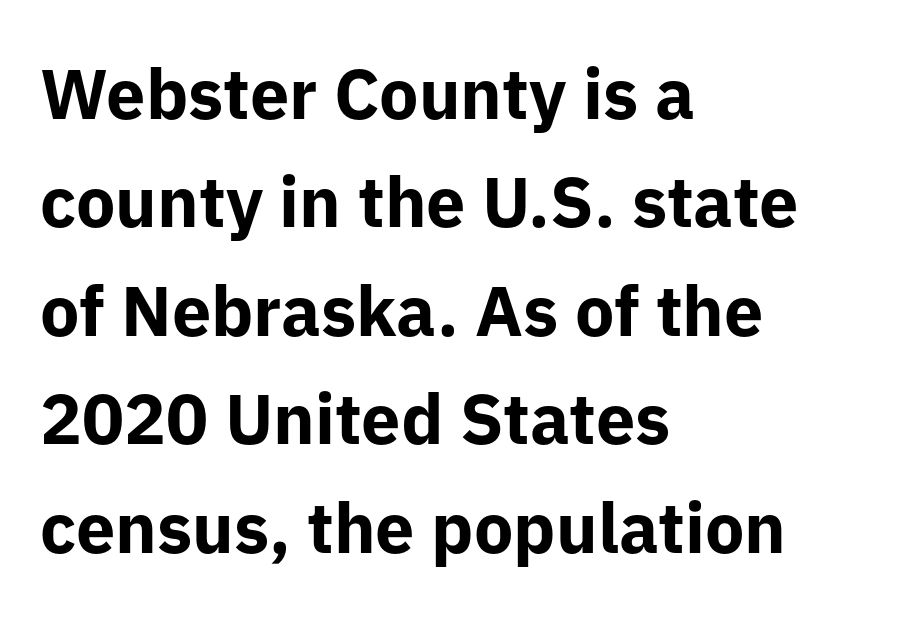
Regarding serifs, this sample does without them. Emphasis by weight is at full strength: bold. Rule under the text: the space is simply empty. Do the characters align in a grid? No, the font is proportional. The rendering uses a moderate line-height, typical for paragraphs. Every stem runs plumb, perpendicular to the baseline.
